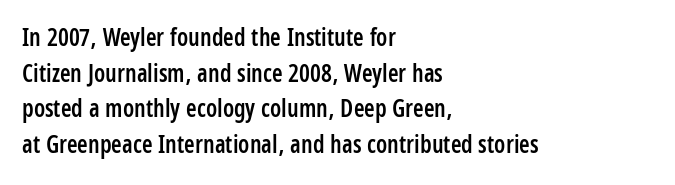
The image shows 24 px text type, upright; set left-aligned, normal line spacing (1.48x), normal letter spacing, not underlined.
